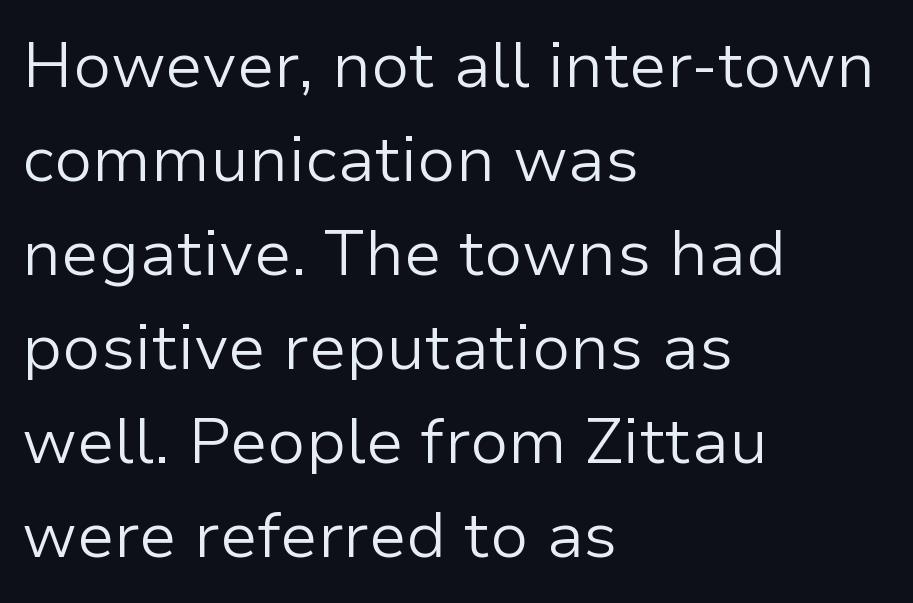
The image shows 64 px light sans-serif type, upright; set left-aligned, normal line spacing (1.47x), normal letter spacing, not underlined; low stroke contrast and a medium x-height.
